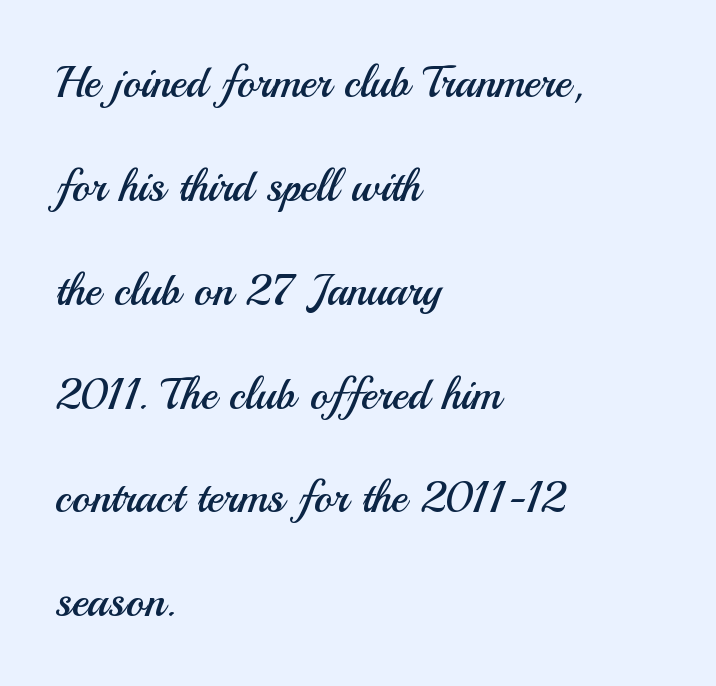
{"serif": "no", "bold": "no", "weight": "regular", "width": "normal", "stroke_contrast": "medium", "x_height": "small", "monospaced": "no", "underline": "no", "align": "left", "line_spacing": "loose", "line_spacing_ratio": 2.36, "letter_spacing": "normal", "letter_spacing_em": 0.0, "glyph_px": 44}
